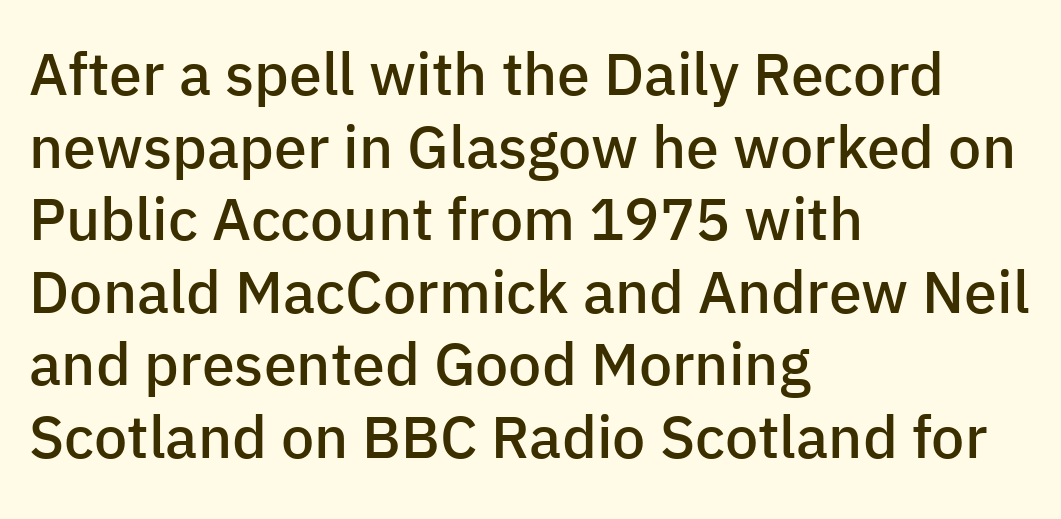
The zone under the glyphs is completely vacant. Do the letters lean? They stand straight. Think of a printed novel: that variable character pitch is what you see here. The rendering keeps characters at their native spacing. Left-aligned paragraph, ragged on the right. Each glyph is drawn with semibold strokes, heavier than normal yet not fully bold.
